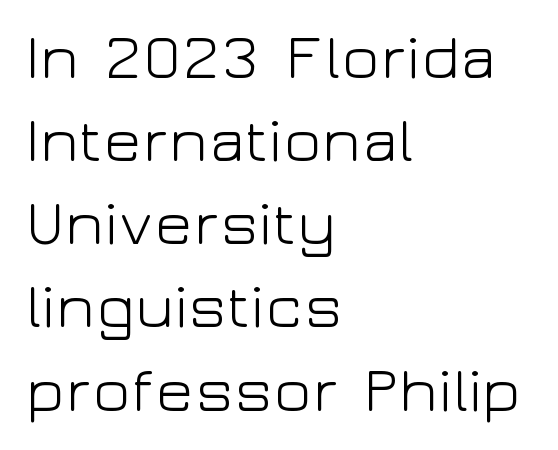
Q: Is the text bold? A: No.
Q: Is the text italic (slanted)? A: No, it is upright.
Q: Is the typeface a serif or a sans-serif typeface? A: Sans-serif.
Q: Is the text underlined? A: No.
Q: How is the paragraph aligned? A: Left-aligned.
Q: Is the spacing between letters normal or unusually wide? A: Normal.
Q: Is the spacing between lines tight, normal or loose? A: Normal.
Q: Width (condensed, normal, or wide)? A: Wide.
Q: Stroke contrast? A: Low.
Q: x-height? A: Medium.
Q: Monospaced? A: No.
